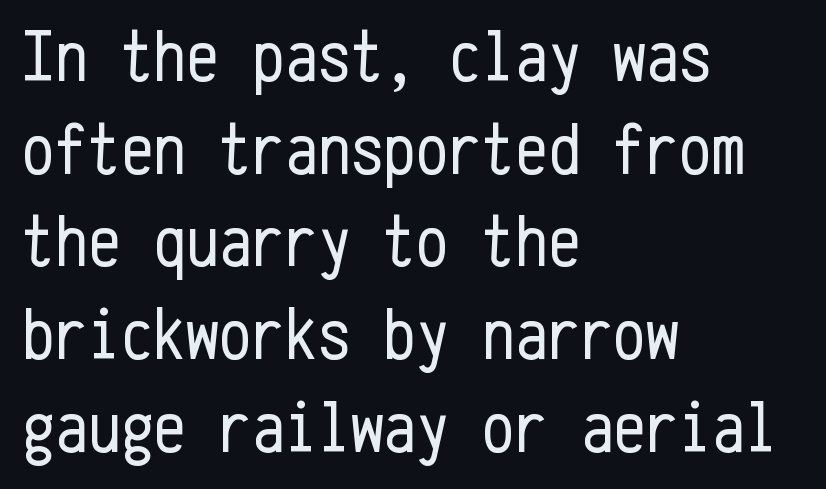
Q: Is the text bold? A: No.
Q: Is the text italic (slanted)? A: No, it is upright.
Q: Is the typeface a serif or a sans-serif typeface? A: Sans-serif.
Q: Is the text underlined? A: No.
Q: How is the paragraph aligned? A: Left-aligned.
Q: Is the spacing between letters normal or unusually wide? A: Normal.
Q: Is the spacing between lines tight, normal or loose? A: Normal.
Q: Width (condensed, normal, or wide)? A: Condensed.
Q: Stroke contrast? A: Low.
Q: x-height? A: Medium.
Q: Monospaced? A: Yes.
